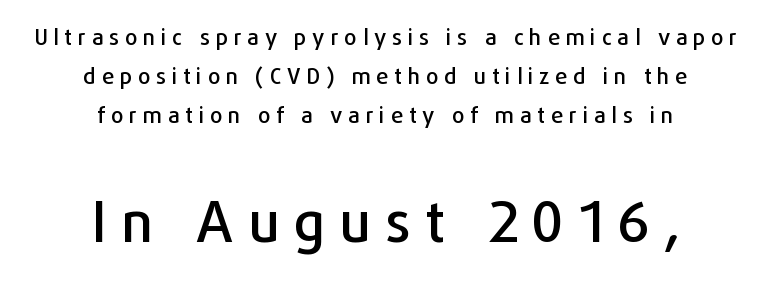
The image shows 56 px sans-serif type, upright; set centered, line spacing 1.77x, unusually wide letter spacing (+0.26 em), not underlined; the second (bottom) block is 2.55x larger; low stroke contrast and a medium x-height.
